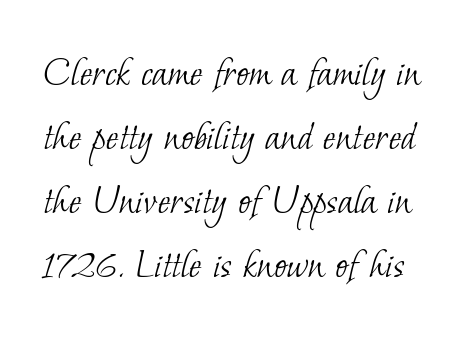
Q: Is the text bold? A: No.
Q: Is the typeface a serif or a sans-serif typeface? A: Serif.
Q: Is the text underlined? A: No.
Q: Is the spacing between letters normal or unusually wide? A: Normal.
Q: Is the spacing between lines tight, normal or loose? A: Normal.
Q: Width (condensed, normal, or wide)? A: Normal.
Q: Stroke contrast? A: Low.
Q: x-height? A: Small.
Q: Monospaced? A: No.
